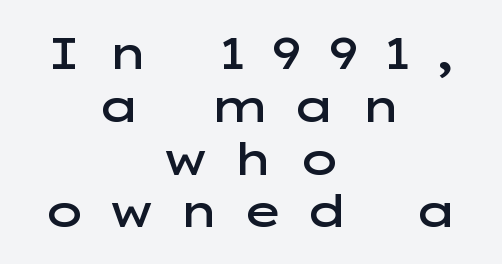
The image shows 44 px semibold, wide sans-serif type, upright; set centered, line spacing 1.2x, unusually wide letter spacing (+0.5 em), not underlined; low stroke contrast and a medium x-height.
